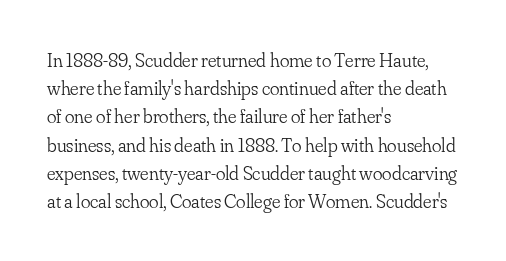
The image shows 20 px text type, upright; set left-aligned, normal line spacing (1.41x), normal letter spacing, not underlined.
